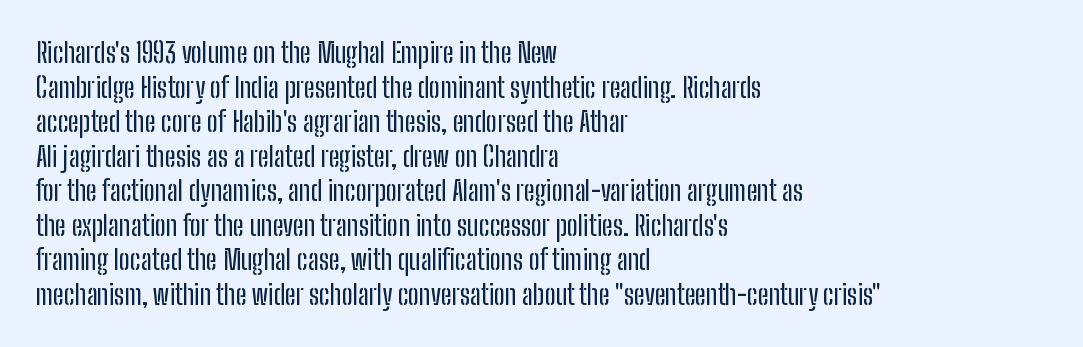
Q: Is the text italic (slanted)? A: No, it is upright.
Q: Is the text underlined? A: No.
Q: How is the paragraph aligned? A: Left-aligned.
Q: Is the spacing between letters normal or unusually wide? A: Normal.
Q: Is the spacing between lines tight, normal or loose? A: Normal.
